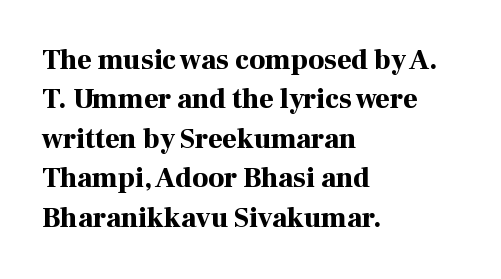
Q: Is the text bold? A: Yes.
Q: Is the text italic (slanted)? A: No, it is upright.
Q: Is the typeface a serif or a sans-serif typeface? A: Serif.
Q: Is the text underlined? A: No.
Q: How is the paragraph aligned? A: Left-aligned.
Q: Is the spacing between letters normal or unusually wide? A: Normal.
Q: Is the spacing between lines tight, normal or loose? A: Normal.
Q: Width (condensed, normal, or wide)? A: Normal.
Q: Stroke contrast? A: High.
Q: x-height? A: Medium.
Q: Monospaced? A: No.
